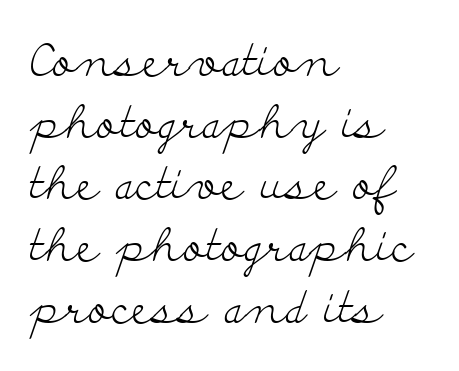
{"serif": "yes", "bold": "no", "weight": "light", "width": "wide", "stroke_contrast": "low", "x_height": "small", "monospaced": "no", "underline": "no", "align": "left", "line_spacing": "normal", "line_spacing_ratio": 1.37, "letter_spacing": "normal", "letter_spacing_em": 0.0, "glyph_px": 45}
